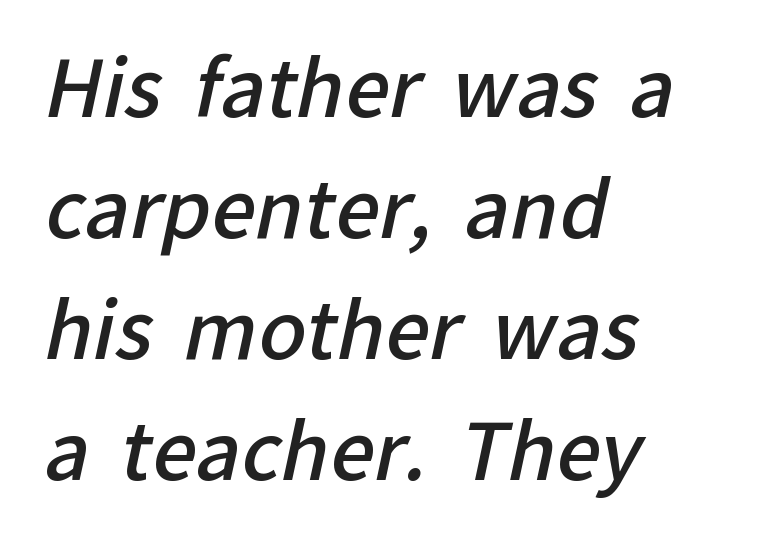
The image shows 78 px semibold sans-serif type; set left-aligned, normal line spacing (1.55x), normal letter spacing, not underlined; low stroke contrast and a medium x-height.
